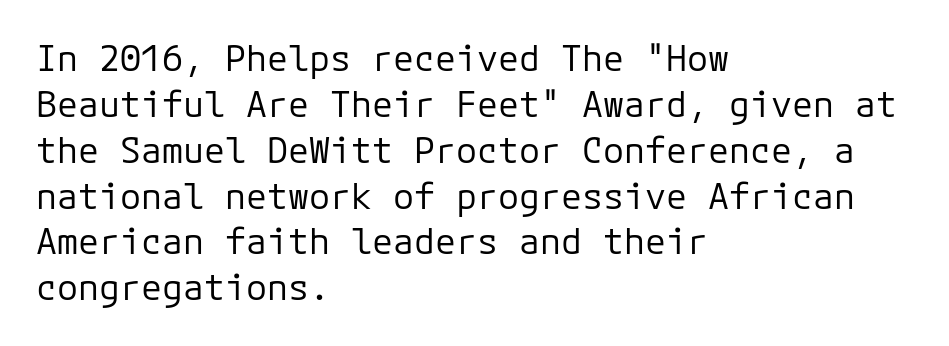
Q: Is the text bold? A: No.
Q: Is the text italic (slanted)? A: No, it is upright.
Q: Is the typeface a serif or a sans-serif typeface? A: Sans-serif.
Q: Is the text underlined? A: No.
Q: How is the paragraph aligned? A: Left-aligned.
Q: Is the spacing between letters normal or unusually wide? A: Normal.
Q: Is the spacing between lines tight, normal or loose? A: Normal.
Q: Width (condensed, normal, or wide)? A: Normal.
Q: Stroke contrast? A: Low.
Q: x-height? A: Medium.
